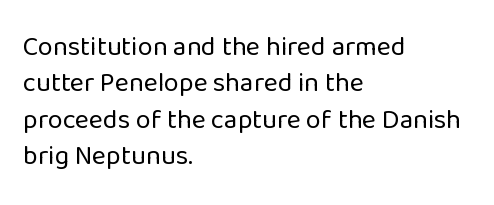
{"italic": "no", "bold": "no", "underline": "no", "align": "left", "line_spacing": "normal", "line_spacing_ratio": 1.35, "letter_spacing": "normal", "letter_spacing_em": 0.0, "glyph_px": 27}
